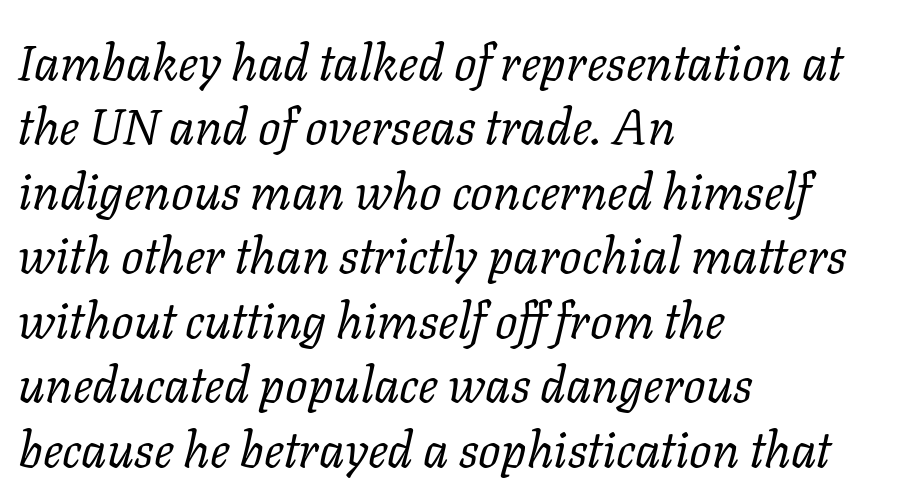
Q: Is the text bold? A: No.
Q: Is the text italic (slanted)? A: Yes, it leans right by about 11 degrees.
Q: Is the typeface a serif or a sans-serif typeface? A: Serif.
Q: Is the text underlined? A: No.
Q: How is the paragraph aligned? A: Left-aligned.
Q: Is the spacing between letters normal or unusually wide? A: Normal.
Q: Is the spacing between lines tight, normal or loose? A: Normal.
Q: Width (condensed, normal, or wide)? A: Normal.
Q: Stroke contrast? A: Low.
Q: x-height? A: Medium.
Q: Monospaced? A: No.
